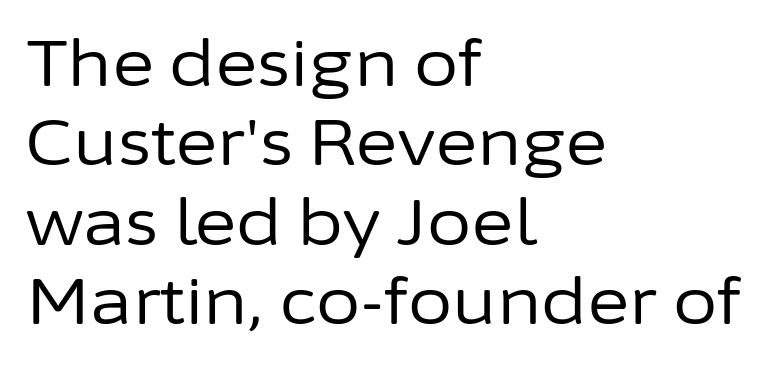
Q: Is the text bold? A: No.
Q: Is the text italic (slanted)? A: No, it is upright.
Q: Is the typeface a serif or a sans-serif typeface? A: Sans-serif.
Q: Is the text underlined? A: No.
Q: How is the paragraph aligned? A: Left-aligned.
Q: Is the spacing between letters normal or unusually wide? A: Normal.
Q: Width (condensed, normal, or wide)? A: Normal.
Q: Stroke contrast? A: Low.
Q: x-height? A: Medium.
Q: Monospaced? A: No.
